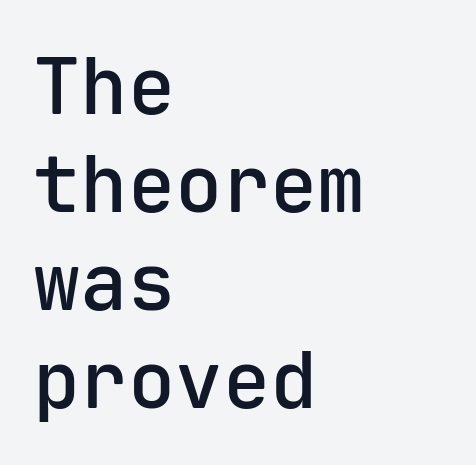
Q: Is the text bold? A: Semi-bold.
Q: Is the text italic (slanted)? A: No, it is upright.
Q: Is the typeface a serif or a sans-serif typeface? A: Sans-serif.
Q: Is the text underlined? A: No.
Q: How is the paragraph aligned? A: Left-aligned.
Q: Is the spacing between letters normal or unusually wide? A: Normal.
Q: Width (condensed, normal, or wide)? A: Normal.
Q: Stroke contrast? A: Low.
Q: x-height? A: Medium.
Q: Monospaced? A: Yes.
